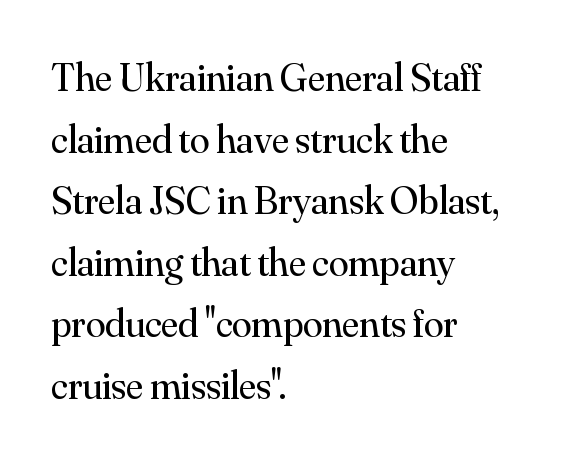
{"serif": "yes", "italic": "no", "bold": "no", "weight": "regular", "width": "normal", "stroke_contrast": "medium", "x_height": "small", "monospaced": "no", "underline": "no", "align": "left", "line_spacing": "normal", "line_spacing_ratio": 1.54, "letter_spacing": "normal", "letter_spacing_em": 0.0, "glyph_px": 40}
